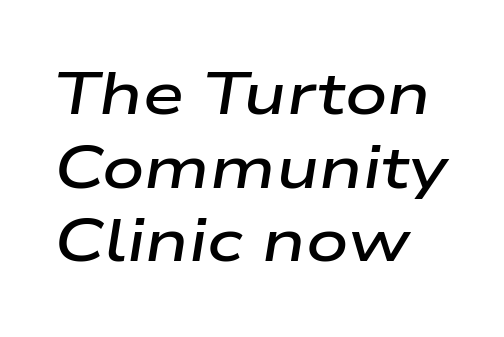
Q: Is the text bold? A: Semi-bold.
Q: Is the text italic (slanted)? A: Yes, it leans right by about 9 degrees.
Q: Is the text underlined? A: No.
Q: How is the paragraph aligned? A: Left-aligned.
Q: Is the spacing between letters normal or unusually wide? A: Normal.
Q: Is the spacing between lines tight, normal or loose? A: Normal.
Q: Width (condensed, normal, or wide)? A: Wide.
Q: Stroke contrast? A: Low.
Q: x-height? A: Medium.
Q: Monospaced? A: No.
